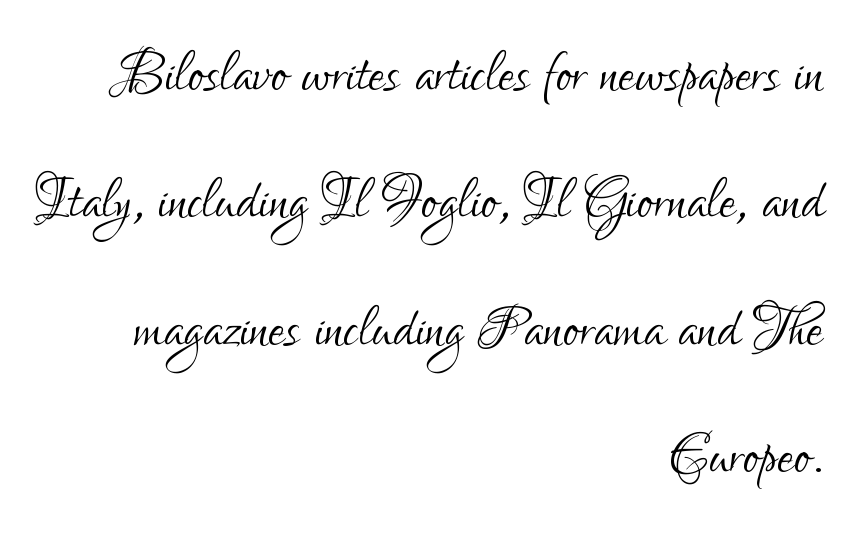
{"serif": "no", "bold": "no", "weight": "light", "width": "condensed", "stroke_contrast": "low", "x_height": "small", "monospaced": "no", "underline": "no", "align": "right", "line_spacing": "normal", "line_spacing_ratio": 1.7, "letter_spacing": "normal", "letter_spacing_em": 0.0, "glyph_px": 75}
